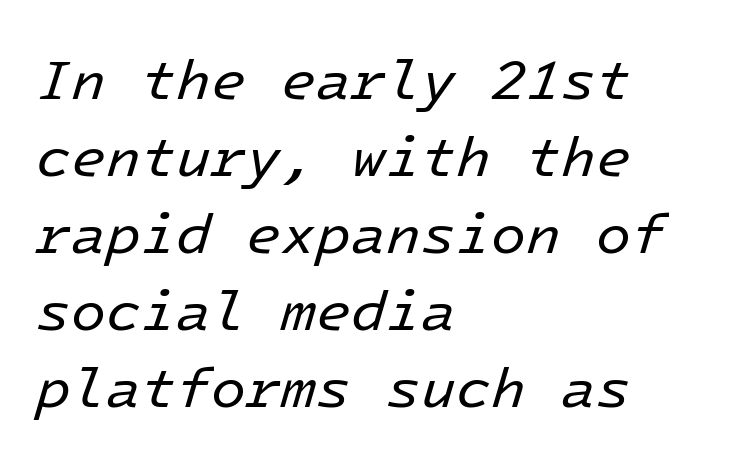
{"italic": "yes", "lean": "right", "slant_degrees": 16, "bold": "no", "weight": "regular", "width": "normal", "stroke_contrast": "low", "x_height": "medium", "underline": "no", "align": "left", "line_spacing": "normal", "line_spacing_ratio": 1.35, "letter_spacing": "normal", "letter_spacing_em": 0.0, "glyph_px": 57}
